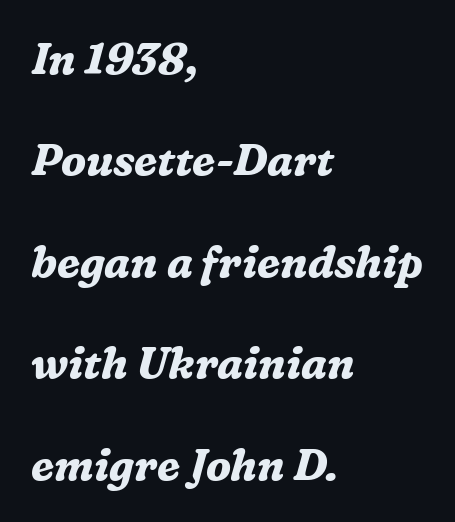
Q: Is the text bold? A: Yes.
Q: Is the text italic (slanted)? A: Yes, it leans right by about 16 degrees.
Q: Is the typeface a serif or a sans-serif typeface? A: Serif.
Q: Is the text underlined? A: No.
Q: How is the paragraph aligned? A: Left-aligned.
Q: Is the spacing between letters normal or unusually wide? A: Normal.
Q: Is the spacing between lines tight, normal or loose? A: Loose.
Q: Width (condensed, normal, or wide)? A: Normal.
Q: Stroke contrast? A: Medium.
Q: x-height? A: Medium.
Q: Monospaced? A: No.
